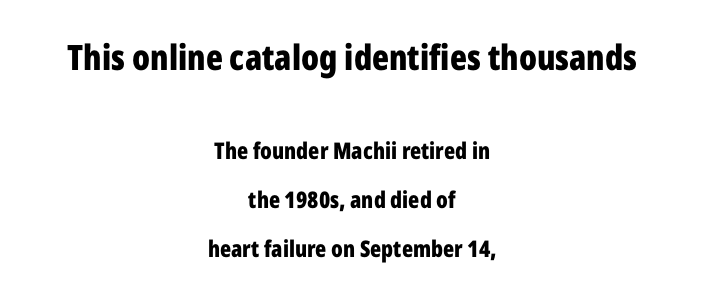
Q: Is the text bold? A: Yes.
Q: Is the text italic (slanted)? A: No, it is upright.
Q: Is the typeface a serif or a sans-serif typeface? A: Sans-serif.
Q: Is the text underlined? A: No.
Q: How is the paragraph aligned? A: Centered.
Q: Is the spacing between letters normal or unusually wide? A: Normal.
Q: Is the spacing between lines tight, normal or loose? A: Loose.
Q: Which block of text is set in a larger size, the first (top) or the second (bottom)? A: The first (top) one.
Q: Width (condensed, normal, or wide)? A: Condensed.
Q: Stroke contrast? A: Low.
Q: x-height? A: Medium.
Q: Monospaced? A: No.
